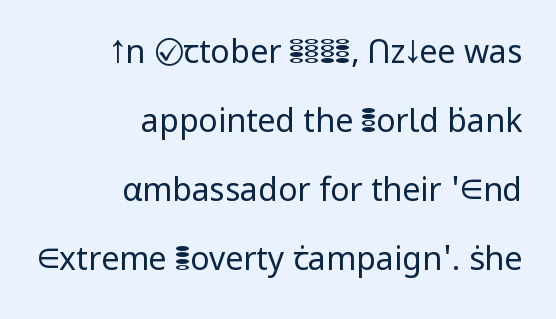
The image shows 32 px regular-weight sans-serif type, upright; set right-aligned, loose line spacing (2.16x), normal letter spacing, not underlined; low stroke contrast and a medium x-height.
